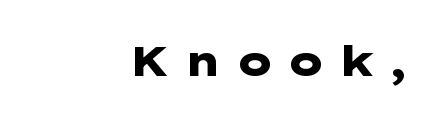
This rendering employs a face without finishing strokes, i.e., a sans-serif. The type sits square on the baseline with zero lean. Beneath every word, the page is bare. The passage shown has open, widely tracked lettering throughout.
